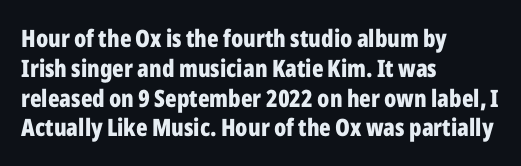
Every character sits straight up, as roman type does. This rendering uses left alignment, leaving the right contour irregular. Letters rest on an invisible, unmarked baseline. The passage shown has conventional tracking throughout. Pretty heavy lettering here — definitely bold.
